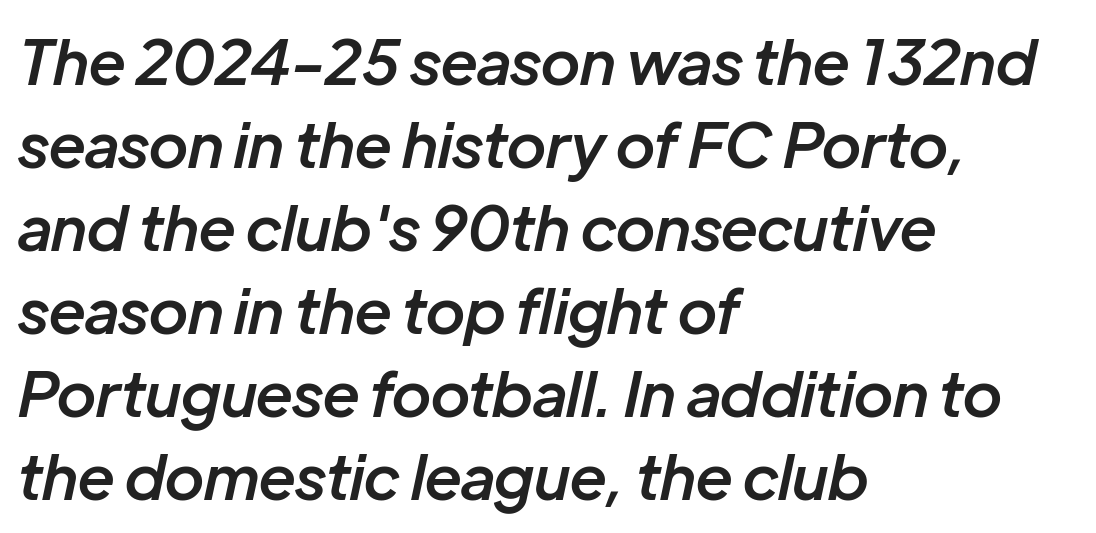
Q: Is the text bold? A: Semi-bold.
Q: Is the text italic (slanted)? A: Yes, it leans right by about 12 degrees.
Q: Is the text underlined? A: No.
Q: How is the paragraph aligned? A: Left-aligned.
Q: Is the spacing between letters normal or unusually wide? A: Normal.
Q: Is the spacing between lines tight, normal or loose? A: Normal.
Q: Width (condensed, normal, or wide)? A: Normal.
Q: Stroke contrast? A: Low.
Q: x-height? A: Medium.
Q: Monospaced? A: No.
